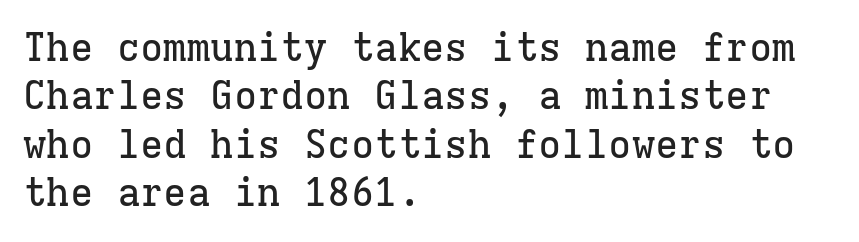
Q: Is the text italic (slanted)? A: No, it is upright.
Q: Is the typeface a serif or a sans-serif typeface? A: Serif.
Q: Is the text underlined? A: No.
Q: How is the paragraph aligned? A: Left-aligned.
Q: Is the spacing between letters normal or unusually wide? A: Normal.
Q: Width (condensed, normal, or wide)? A: Normal.
Q: Stroke contrast? A: Low.
Q: x-height? A: Medium.
Q: Monospaced? A: Yes.
